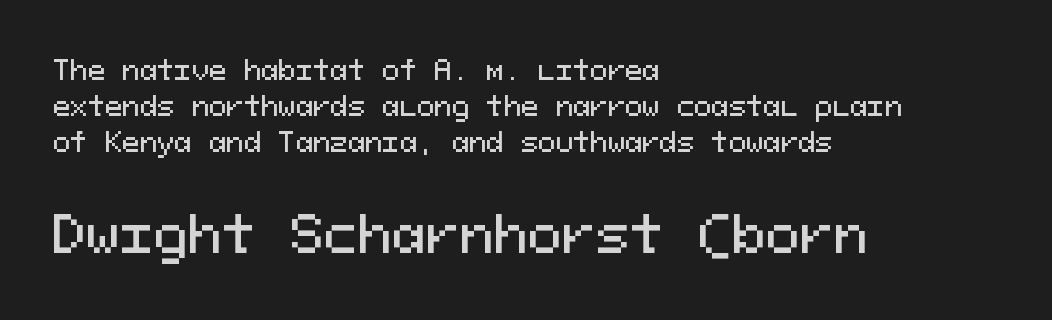
The image shows 51 px sans-serif type, upright, monospaced; set left-aligned, normal line spacing (1.38x), normal letter spacing, not underlined; the second (bottom) block is 1.96x larger; medium stroke contrast and a medium x-height.
